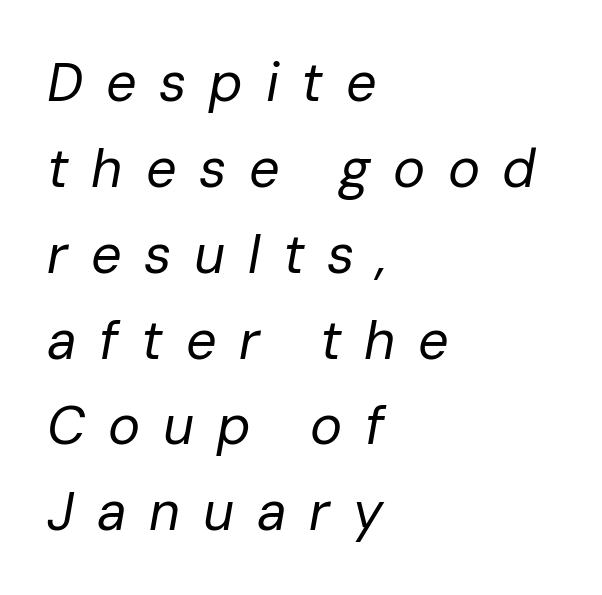
{"italic": "yes", "lean": "right", "slant_degrees": 10, "bold": "no", "weight": "regular", "width": "normal", "stroke_contrast": "low", "x_height": "medium", "monospaced": "no", "underline": "no", "align": "left", "line_spacing": "normal", "line_spacing_ratio": 1.59, "letter_spacing": "wide", "letter_spacing_em": 0.42, "glyph_px": 54}
